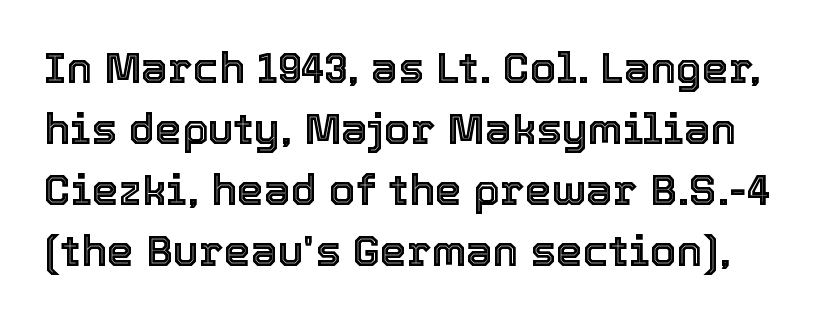
The image shows 43 px text type, upright; set normal line spacing (1.42x), normal letter spacing, not underlined; a medium x-height.
